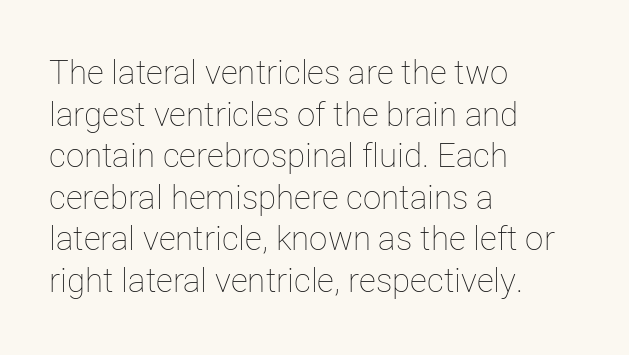
A student would call this left alignment; a typographer would say flush left, rag right. This is the regular roman posture of the typeface. Ink coverage per letter is moderate at most. Whoever set this chose a conventional vertical rhythm.
